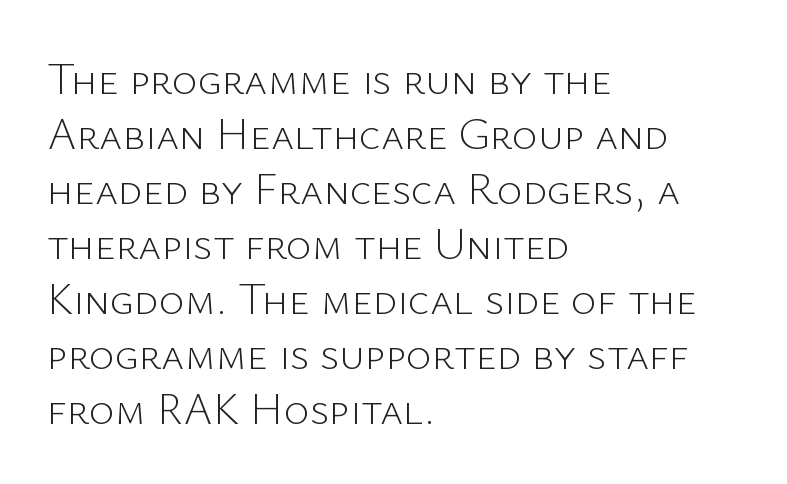
{"serif": "no", "italic": "no", "bold": "no", "weight": "light", "width": "normal", "stroke_contrast": "low", "x_height": "medium", "monospaced": "no", "underline": "no", "align": "left", "line_spacing": "normal", "line_spacing_ratio": 1.25, "letter_spacing": "normal", "letter_spacing_em": 0.0, "glyph_px": 44}
